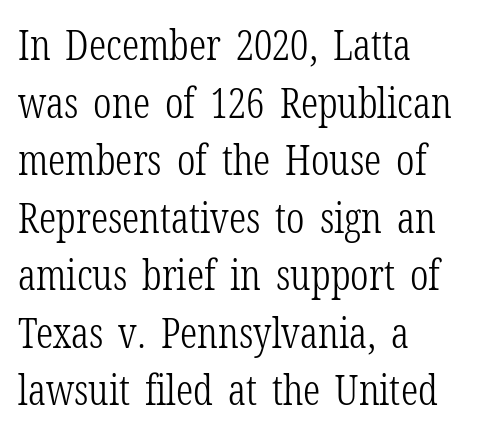
{"serif": "yes", "italic": "no", "bold": "no", "weight": "light", "width": "condensed", "stroke_contrast": "low", "x_height": "medium", "monospaced": "no", "underline": "no", "align": "left", "line_spacing": "normal", "line_spacing_ratio": 1.37, "letter_spacing": "normal", "letter_spacing_em": 0.0, "glyph_px": 42}
